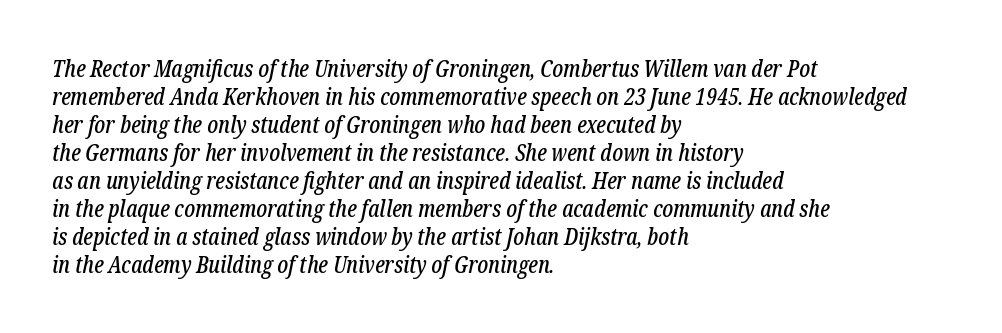
The image shows 23 px text type, italic (leaning right); set left-aligned, line spacing 1.22x, normal letter spacing, not underlined.
